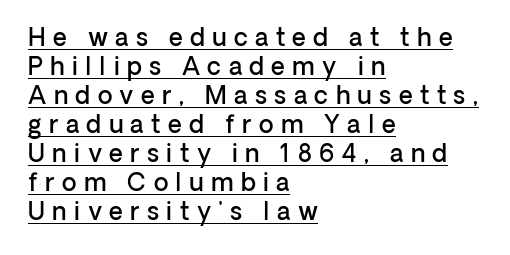
Q: Is the text bold? A: Semi-bold.
Q: Is the text italic (slanted)? A: No, it is upright.
Q: Is the text underlined? A: Yes.
Q: How is the paragraph aligned? A: Left-aligned.
Q: Is the spacing between letters normal or unusually wide? A: Unusually wide.
